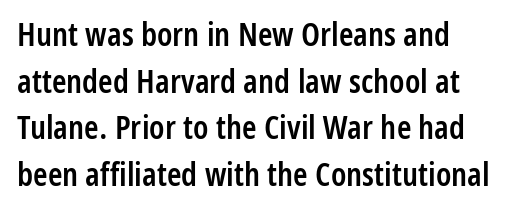
The image shows 33 px semibold, condensed sans-serif type, upright; set left-aligned, normal line spacing (1.41x), normal letter spacing, not underlined; low stroke contrast and a medium x-height.
